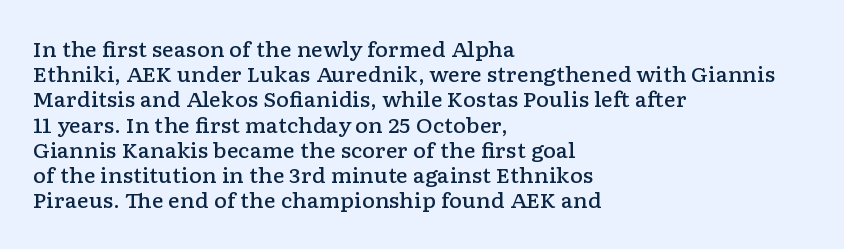
Q: Is the text bold? A: Semi-bold.
Q: Is the text italic (slanted)? A: No, it is upright.
Q: Is the text underlined? A: No.
Q: How is the paragraph aligned? A: Left-aligned.
Q: Is the spacing between letters normal or unusually wide? A: Normal.
Q: Is the spacing between lines tight, normal or loose? A: Normal.
